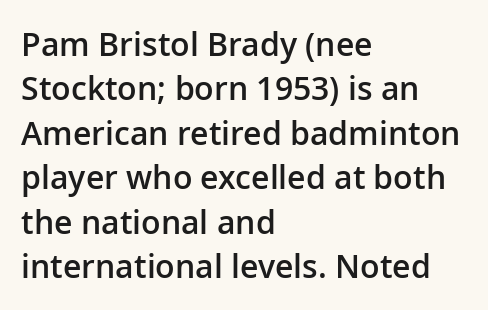
{"serif": "no", "italic": "no", "bold": "semi", "weight": "semibold", "width": "normal", "stroke_contrast": "low", "x_height": "medium", "monospaced": "no", "underline": "no", "align": "left", "line_spacing": "normal", "line_spacing_ratio": 1.39, "letter_spacing": "normal", "letter_spacing_em": 0.0, "glyph_px": 32}
